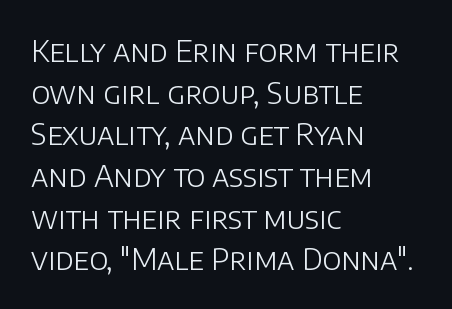
Q: Is the text bold? A: No.
Q: Is the text italic (slanted)? A: No, it is upright.
Q: Is the typeface a serif or a sans-serif typeface? A: Sans-serif.
Q: Is the text underlined? A: No.
Q: How is the paragraph aligned? A: Left-aligned.
Q: Is the spacing between letters normal or unusually wide? A: Normal.
Q: Is the spacing between lines tight, normal or loose? A: Normal.
Q: Width (condensed, normal, or wide)? A: Normal.
Q: Stroke contrast? A: Low.
Q: x-height? A: Large.
Q: Monospaced? A: No.
